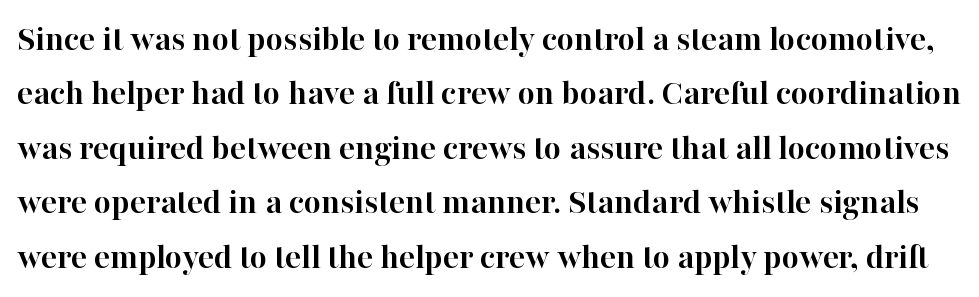
Q: Is the text bold? A: Yes.
Q: Is the text italic (slanted)? A: No, it is upright.
Q: Is the typeface a serif or a sans-serif typeface? A: Serif.
Q: Is the text underlined? A: No.
Q: Is the spacing between letters normal or unusually wide? A: Normal.
Q: Is the spacing between lines tight, normal or loose? A: Normal.
Q: Width (condensed, normal, or wide)? A: Normal.
Q: Stroke contrast? A: High.
Q: x-height? A: Medium.
Q: Monospaced? A: No.
